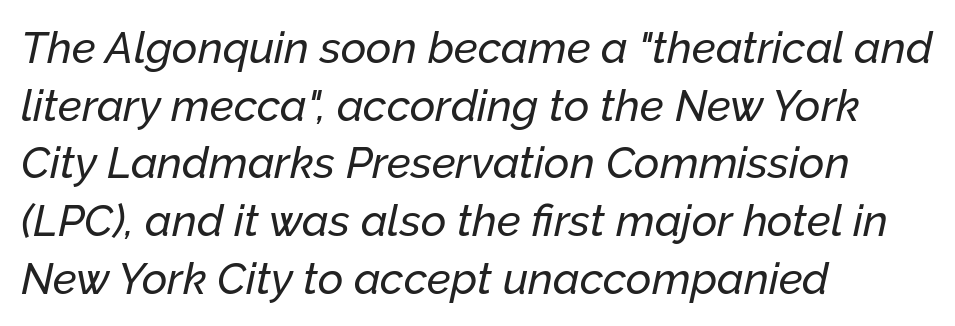
The image shows 44 px text type, italic (leaning right); set left-aligned, normal line spacing (1.31x), normal letter spacing, not underlined; low stroke contrast and a medium x-height.
